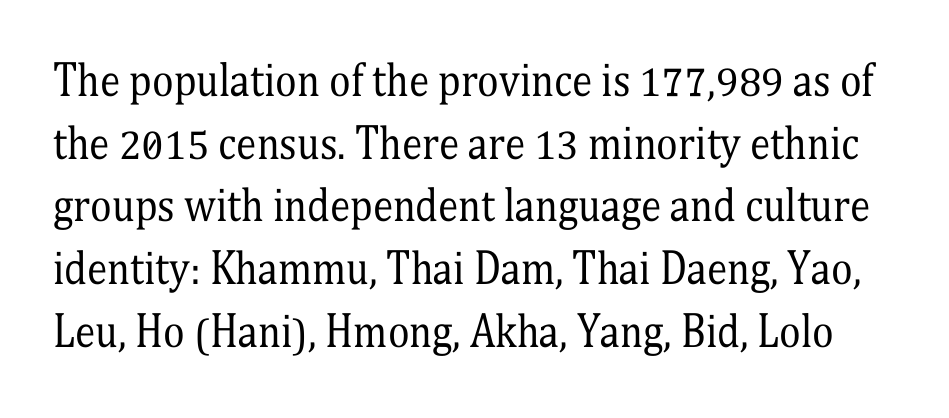
Q: Is the text bold? A: No.
Q: Is the text italic (slanted)? A: No, it is upright.
Q: Is the typeface a serif or a sans-serif typeface? A: Serif.
Q: Is the text underlined? A: No.
Q: Is the spacing between letters normal or unusually wide? A: Normal.
Q: Is the spacing between lines tight, normal or loose? A: Normal.
Q: Width (condensed, normal, or wide)? A: Condensed.
Q: Stroke contrast? A: Medium.
Q: x-height? A: Medium.
Q: Monospaced? A: No.
